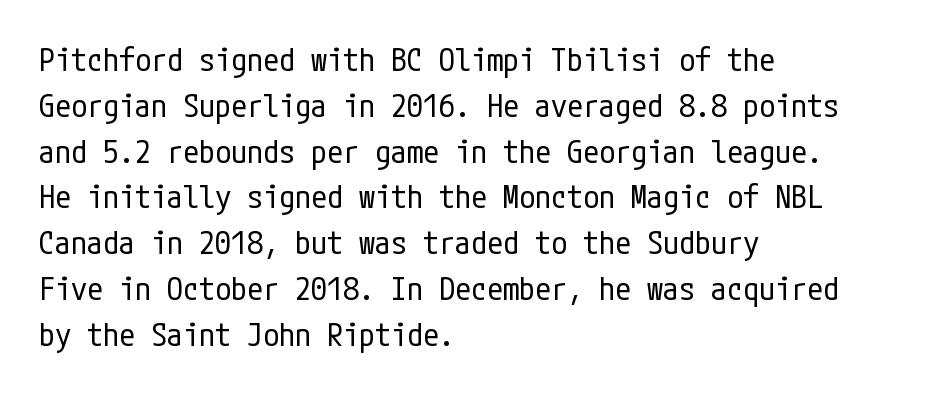
Does the type have serifs? No, each stem ends abruptly. Does the copy run flush right? No — it runs flush left. Underlining? Definitely not there. Horizontal bands of white between lines are of average thickness. Default kerning and tracking; the words read as compact shapes. No letter is thick-stroked: the sample isn't bold.
